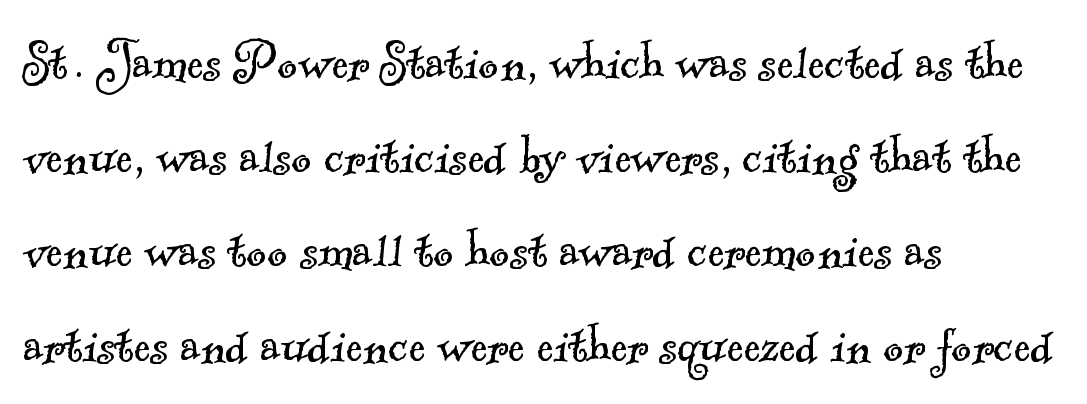
The image shows 62 px light serif type; set left-aligned, normal line spacing (1.52x), normal letter spacing, not underlined; a small x-height.
